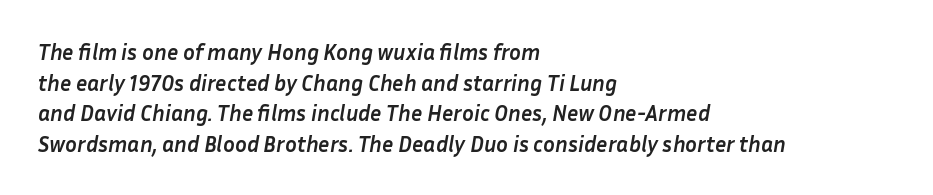
{"italic": "yes", "lean": "right", "slant_degrees": 10, "bold": "yes", "underline": "no", "align": "left", "line_spacing": "normal", "line_spacing_ratio": 1.39, "letter_spacing": "normal", "letter_spacing_em": 0.0, "glyph_px": 22}
